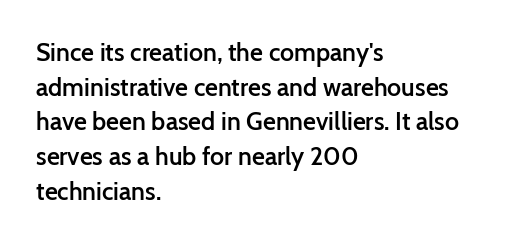
Q: Is the text bold? A: Semi-bold.
Q: Is the text italic (slanted)? A: No, it is upright.
Q: Is the text underlined? A: No.
Q: How is the paragraph aligned? A: Left-aligned.
Q: Is the spacing between letters normal or unusually wide? A: Normal.
Q: Is the spacing between lines tight, normal or loose? A: Normal.
